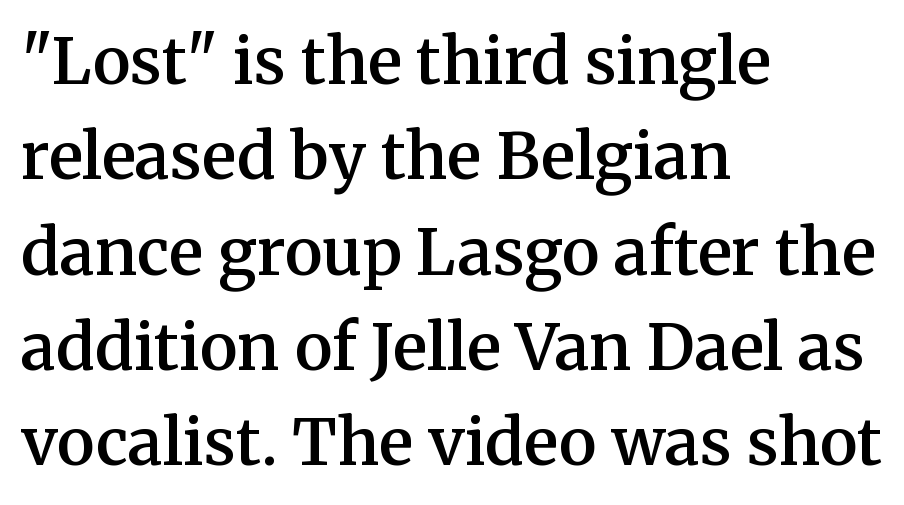
Each word holds together tightly as a unit, with standard inter-letter gaps. A clean baseline with only descenders dipping below it. These words are printed semibold, heavier than regular yet not bold. Every stem runs plumb, perpendicular to the baseline.
